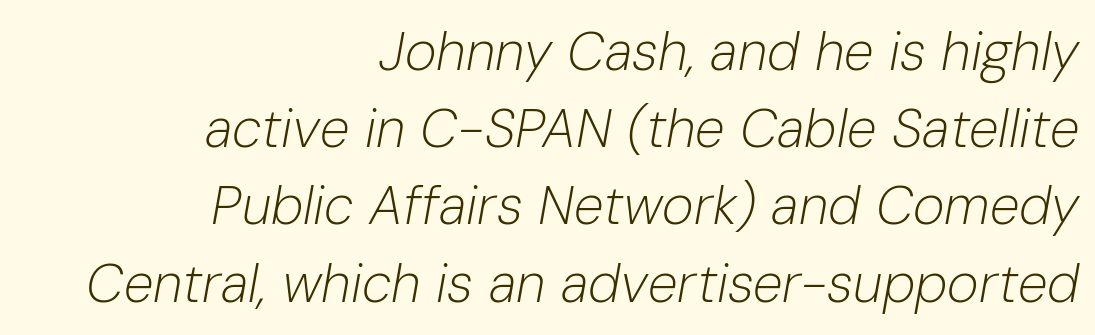
Q: Is the text bold? A: No.
Q: Is the text italic (slanted)? A: Yes, it leans right by about 10 degrees.
Q: Is the text underlined? A: No.
Q: How is the paragraph aligned? A: Right-aligned.
Q: Is the spacing between letters normal or unusually wide? A: Normal.
Q: Is the spacing between lines tight, normal or loose? A: Normal.
Q: Width (condensed, normal, or wide)? A: Normal.
Q: Stroke contrast? A: Low.
Q: x-height? A: Medium.
Q: Monospaced? A: No.
